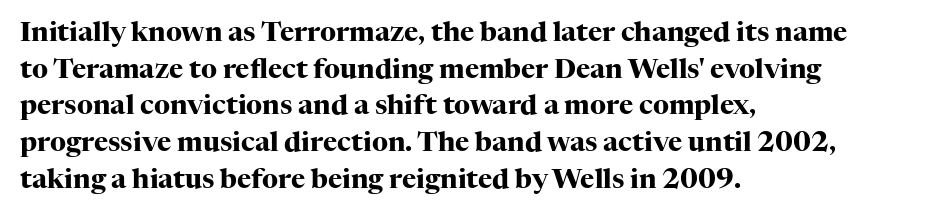
The image shows 27 px bold type, upright; set left-aligned, normal line spacing (1.36x), normal letter spacing, not underlined.
